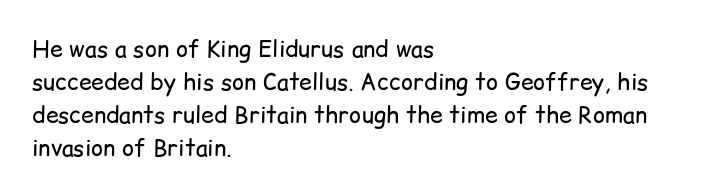
Q: Is the text bold? A: No.
Q: Is the text italic (slanted)? A: No, it is upright.
Q: Is the text underlined? A: No.
Q: How is the paragraph aligned? A: Left-aligned.
Q: Is the spacing between letters normal or unusually wide? A: Normal.
Q: Is the spacing between lines tight, normal or loose? A: Normal.
